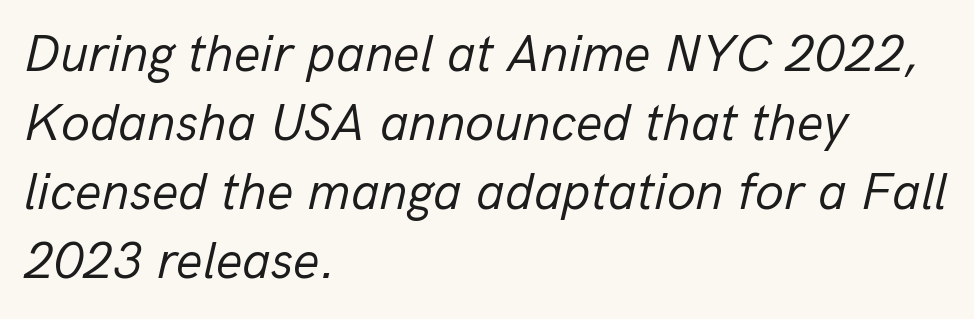
Vertically, the passage feels balanced, rows spaced as you'd expect. Notice how the passage keeps a crisp vertical edge on the left only. The face used here is rendered with its standard letterfit. Is the stroke heavy? The answer is a plain regular-or-lighter. Looks like regular typesetting: each glyph gets only the width it needs. You can tell it's italic because the verticals aren't actually vertical.
